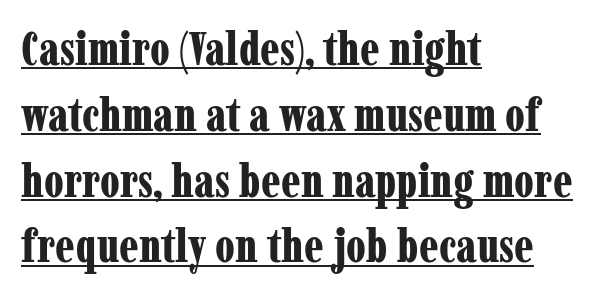
Q: Is the text bold? A: Yes.
Q: Is the text italic (slanted)? A: No, it is upright.
Q: Is the typeface a serif or a sans-serif typeface? A: Serif.
Q: Is the text underlined? A: Yes.
Q: How is the paragraph aligned? A: Left-aligned.
Q: Is the spacing between letters normal or unusually wide? A: Normal.
Q: Is the spacing between lines tight, normal or loose? A: Normal.
Q: Width (condensed, normal, or wide)? A: Condensed.
Q: Stroke contrast? A: Low.
Q: x-height? A: Medium.
Q: Monospaced? A: No.
